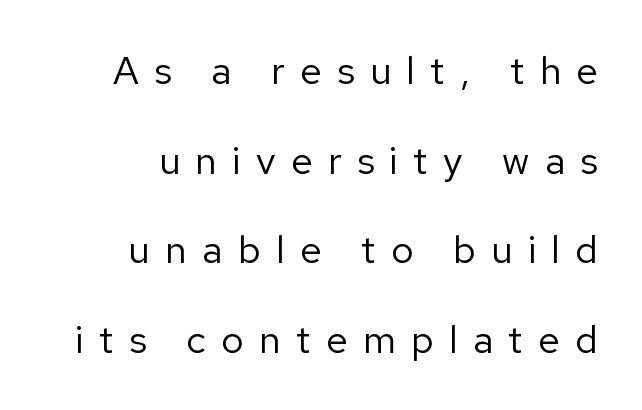
The lettering holds an erect, upright posture throughout. Casual observation: everything's shoved over to the right. Observe the wide spacing: letters keep a clear distance from each other. Note the varied advance widths — an 'i' is clearly narrower than an 'm'. The gap between lines stays unmarked. Observe the absence of serifs on each vertical stroke in this sample.
